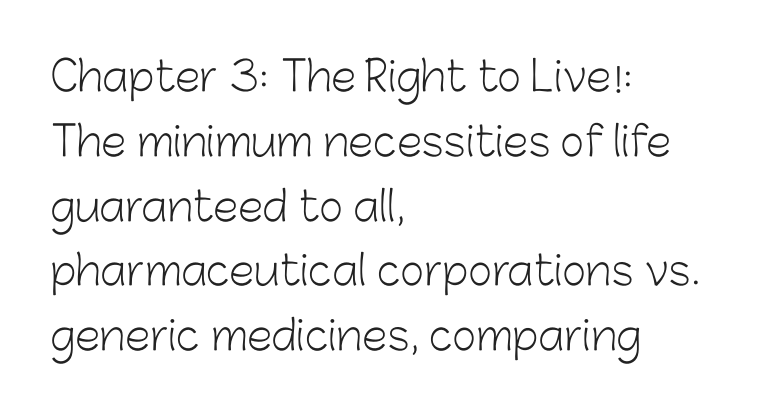
{"serif": "no", "italic": "no", "bold": "no", "weight": "light", "width": "normal", "stroke_contrast": "low", "x_height": "medium", "monospaced": "no", "underline": "no", "align": "left", "line_spacing": "normal", "line_spacing_ratio": 1.58, "letter_spacing": "normal", "letter_spacing_em": 0.0, "glyph_px": 41}
